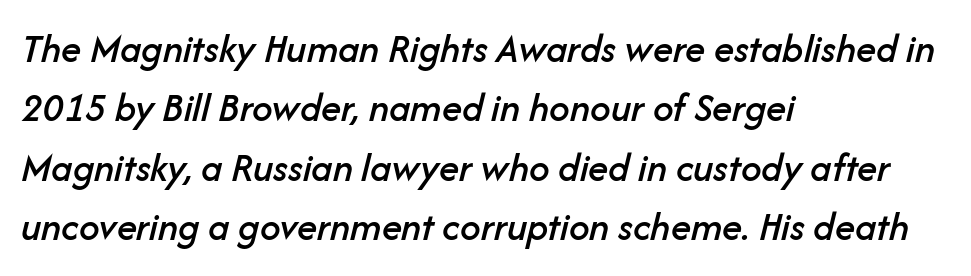
Q: Is the text italic (slanted)? A: Yes, it leans right by about 14 degrees.
Q: Is the text underlined? A: No.
Q: How is the paragraph aligned? A: Left-aligned.
Q: Is the spacing between letters normal or unusually wide? A: Normal.
Q: Is the spacing between lines tight, normal or loose? A: Normal.
Q: Width (condensed, normal, or wide)? A: Normal.
Q: Stroke contrast? A: Low.
Q: x-height? A: Medium.
Q: Monospaced? A: No.
